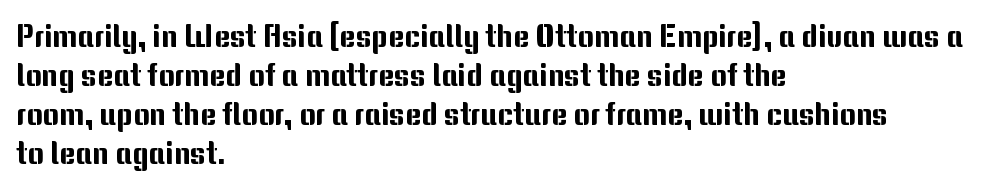
{"serif": "no", "italic": "no", "width": "normal", "stroke_contrast": "medium", "x_height": "medium", "monospaced": "no", "underline": "no", "align": "left", "line_spacing": "normal", "line_spacing_ratio": 1.26, "letter_spacing": "normal", "letter_spacing_em": 0.0, "glyph_px": 31}
